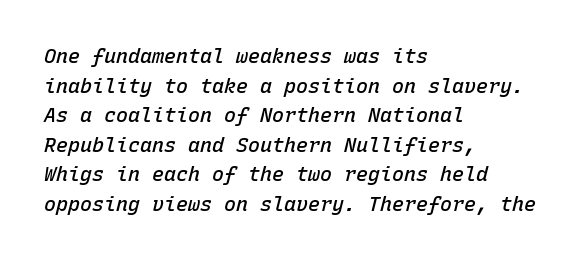
{"italic": "yes", "lean": "right", "slant_degrees": 15, "bold": "semi", "underline": "no", "align": "left", "line_spacing": "normal", "line_spacing_ratio": 1.48, "letter_spacing": "normal", "letter_spacing_em": 0.0, "glyph_px": 20}
